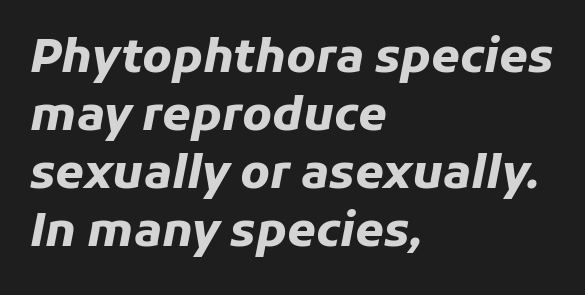
{"italic": "yes", "lean": "right", "slant_degrees": 11, "bold": "yes", "weight": "heavy", "width": "normal", "stroke_contrast": "low", "x_height": "medium", "monospaced": "no", "underline": "no", "align": "left", "line_spacing": "normal", "line_spacing_ratio": 1.26, "letter_spacing": "normal", "letter_spacing_em": 0.0, "glyph_px": 46}
